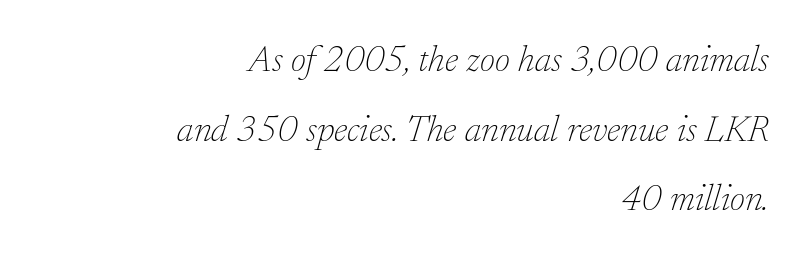
The image shows 37 px thin serif type, italic (leaning right); set right-aligned, line spacing 1.88x, normal letter spacing, not underlined; low stroke contrast and a small x-height.
